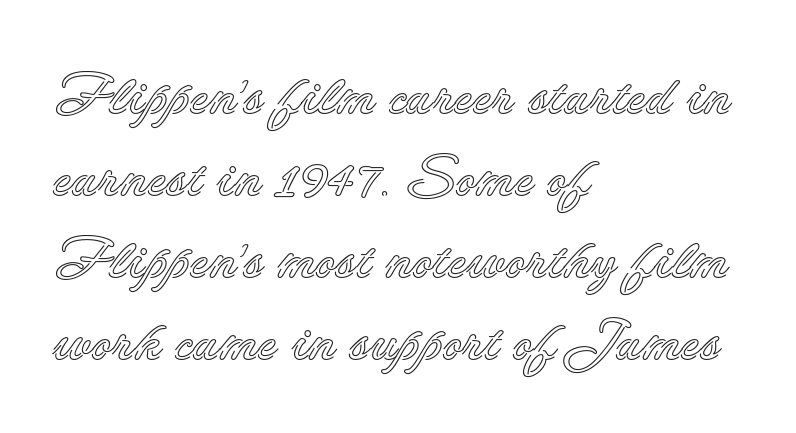
{"width": "normal", "x_height": "small", "monospaced": "no", "underline": "no", "align": "left", "line_spacing": "normal", "line_spacing_ratio": 1.44, "letter_spacing": "normal", "letter_spacing_em": 0.0, "glyph_px": 57}
